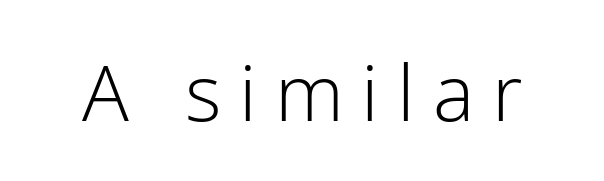
{"serif": "no", "italic": "no", "bold": "no", "weight": "light", "width": "normal", "stroke_contrast": "low", "x_height": "medium", "monospaced": "no", "underline": "no", "letter_spacing": "wide", "letter_spacing_em": 0.23, "glyph_px": 78}
